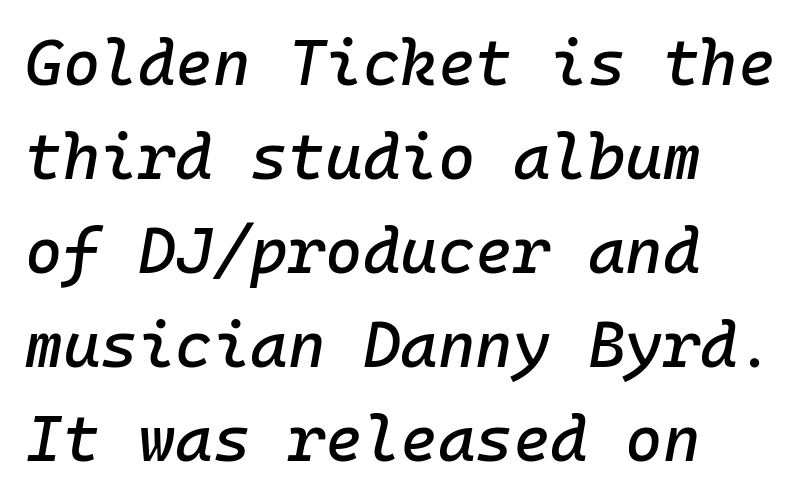
Q: Is the text italic (slanted)? A: Yes, it leans right by about 10 degrees.
Q: Is the text underlined? A: No.
Q: How is the paragraph aligned? A: Left-aligned.
Q: Is the spacing between letters normal or unusually wide? A: Normal.
Q: Is the spacing between lines tight, normal or loose? A: Normal.
Q: Width (condensed, normal, or wide)? A: Normal.
Q: Stroke contrast? A: Low.
Q: x-height? A: Medium.
Q: Monospaced? A: Yes.
